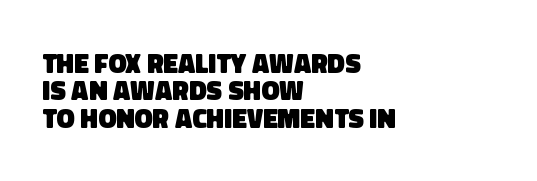
Quick note: underline off. The strokes are fattened all the way to bold. Reading down the block, your eye returns to a fixed left position each line. Honestly, the rows look squashed on top of each other.
